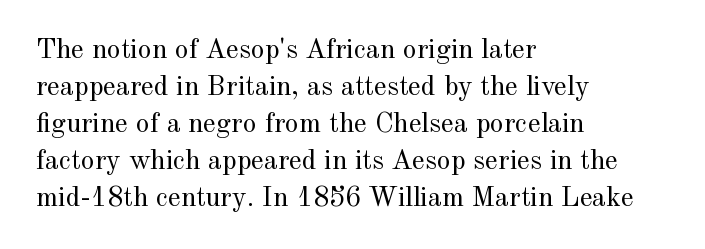
What stands out about the letter spacing? Nothing — it is the standard amount. Each new line begins a customary step beneath the previous one. You could not count columns in this text — the font is proportionally spaced. Do the letters lean? They stand straight.
